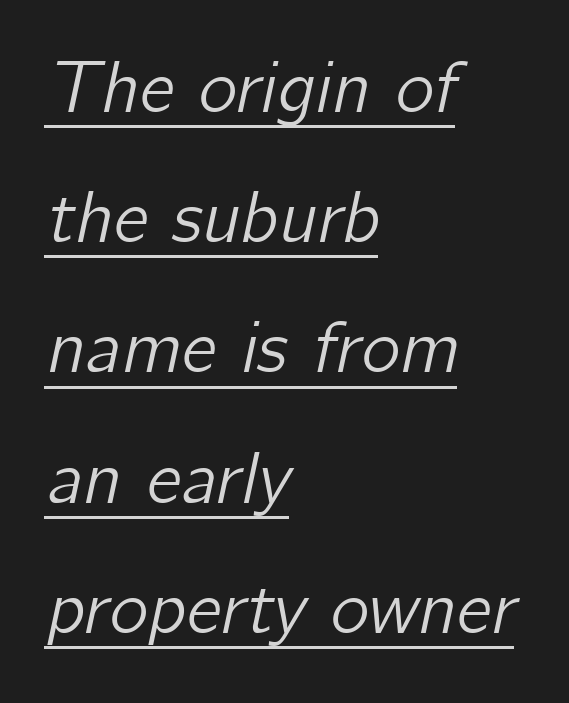
The image shows 74 px text type, italic (leaning right); set left-aligned, line spacing 1.76x, normal letter spacing, underlined; low stroke contrast and a medium x-height.
